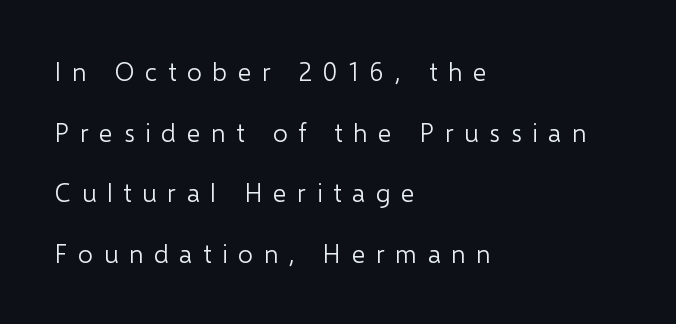
The image shows 26 px text type, upright; set left-aligned, loose line spacing (2.33x), unusually wide letter spacing (+0.41 em), not underlined.
